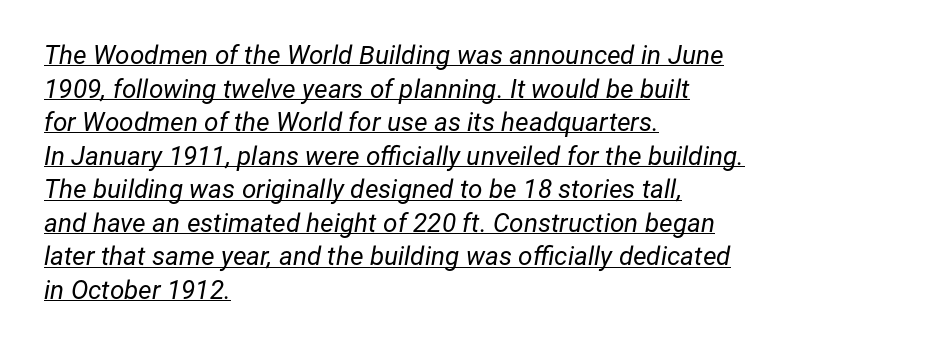
{"italic": "yes", "lean": "right", "slant_degrees": 12, "bold": "no", "underline": "yes", "align": "left", "line_spacing": "normal", "line_spacing_ratio": 1.29, "letter_spacing": "normal", "letter_spacing_em": 0.0, "glyph_px": 26}
